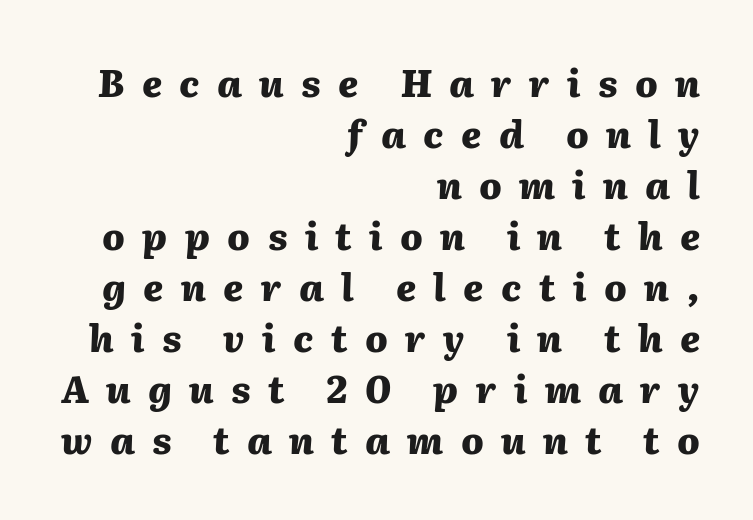
Q: Is the text bold? A: Yes.
Q: Is the text italic (slanted)? A: Yes, it leans right by about 2 degrees.
Q: Is the text underlined? A: No.
Q: How is the paragraph aligned? A: Right-aligned.
Q: Is the spacing between letters normal or unusually wide? A: Unusually wide.
Q: Is the spacing between lines tight, normal or loose? A: Normal.
Q: Width (condensed, normal, or wide)? A: Normal.
Q: Stroke contrast? A: Medium.
Q: x-height? A: Medium.
Q: Monospaced? A: No.
